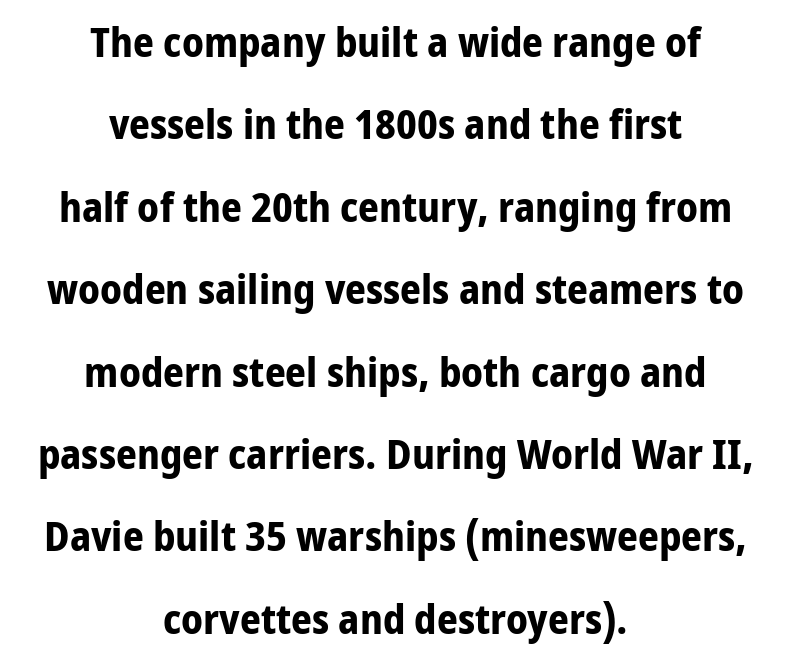
{"serif": "no", "italic": "no", "bold": "yes", "weight": "bold", "width": "normal", "stroke_contrast": "low", "x_height": "medium", "monospaced": "no", "underline": "no", "align": "center", "line_spacing": "loose", "line_spacing_ratio": 2.01, "letter_spacing": "normal", "letter_spacing_em": 0.0, "glyph_px": 41}
